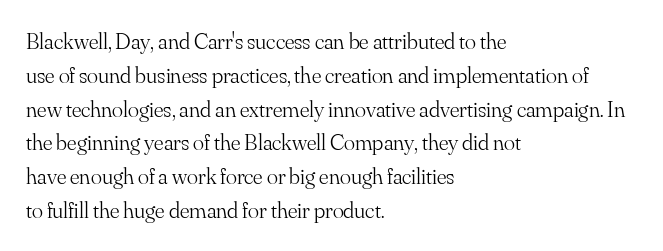
Just letters on the line, the space beneath them empty. Evenly set lines give the paragraph a standard silhouette. Heft: none added — not bold. Notice how the passage keeps a crisp vertical edge on the left only. No extra tracking has been applied to these lines. A roman cut, with each character standing at attention.
